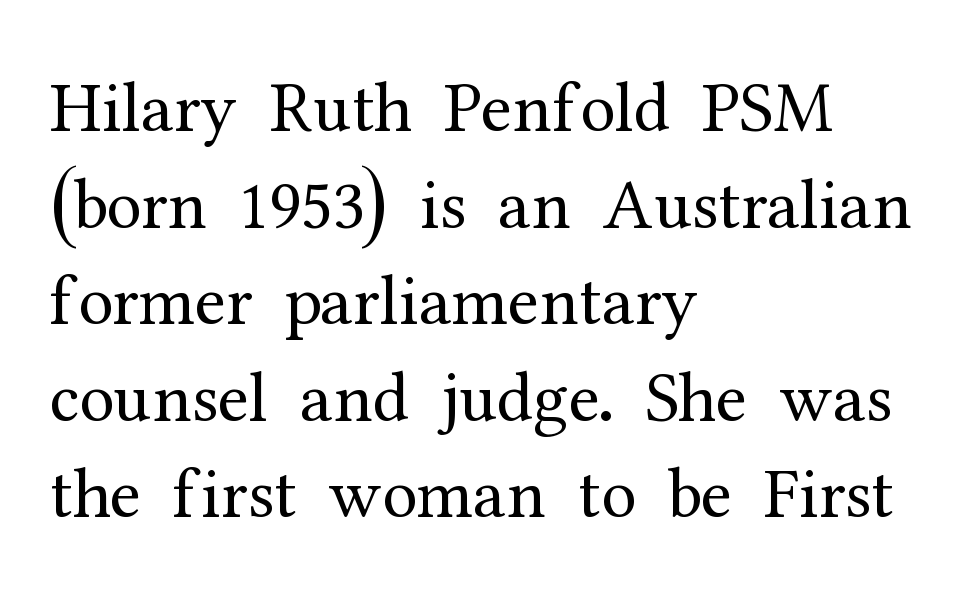
{"serif": "yes", "italic": "no", "bold": "no", "weight": "regular", "width": "normal", "stroke_contrast": "medium", "x_height": "medium", "monospaced": "no", "underline": "no", "align": "left", "line_spacing": "normal", "line_spacing_ratio": 1.36, "letter_spacing": "normal", "letter_spacing_em": 0.0, "glyph_px": 71}
